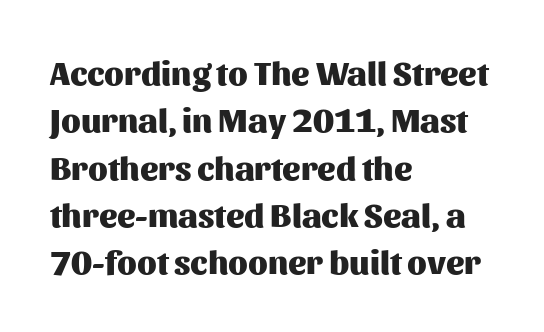
The image shows 34 px heavy sans-serif type, upright; set left-aligned, normal line spacing (1.39x), normal letter spacing, not underlined; medium stroke contrast and a medium x-height.
